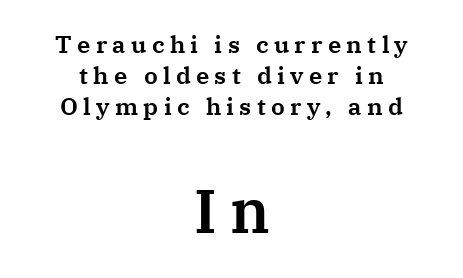
The image shows 61 px serif type, upright; set centered, normal line spacing (1.29x), unusually wide letter spacing (+0.22 em), not underlined; the second (bottom) block is 2.54x larger; medium stroke contrast and a medium x-height.
